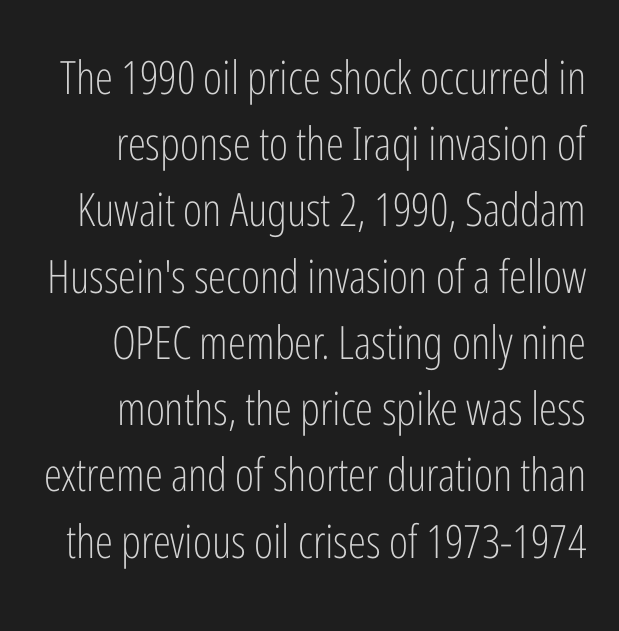
The image shows 46 px light, condensed sans-serif type, upright; set normal line spacing (1.44x), normal letter spacing, not underlined; low stroke contrast and a medium x-height.
